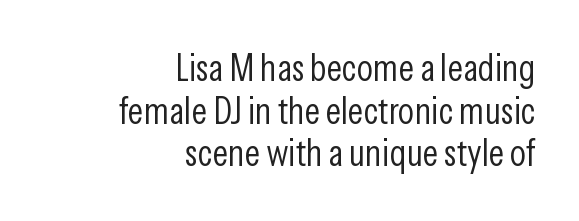
A sans-serif font was chosen for this passage. Horizontal bands of white between lines are thin slivers. The font sits on the lighter half of the weight spectrum, regular included. The rendering keeps characters at their native spacing. No word sits above an underline.
